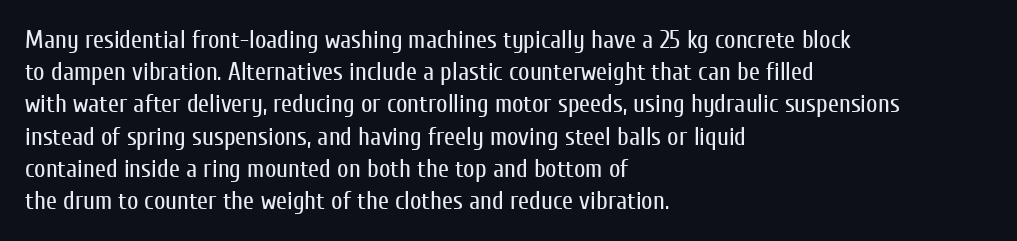
Q: Is the text bold? A: No.
Q: Is the text italic (slanted)? A: No, it is upright.
Q: Is the text underlined? A: No.
Q: How is the paragraph aligned? A: Left-aligned.
Q: Is the spacing between letters normal or unusually wide? A: Normal.
Q: Is the spacing between lines tight, normal or loose? A: Normal.
